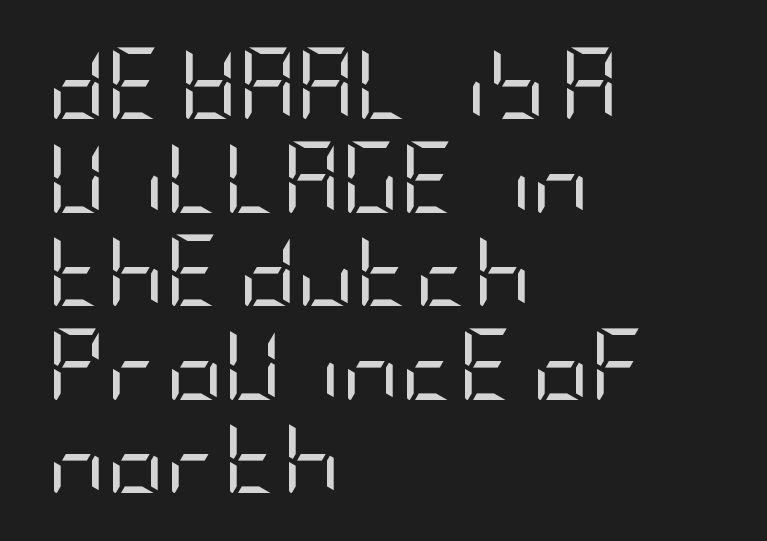
Stroke mass is kept to a normal reading level or below. Classification — sans serif. Decoration check: the copy has no underline. Is the letter spacing exaggerated? No — it looks like the ordinary default. Ascenders rise straight up at ninety degrees.
